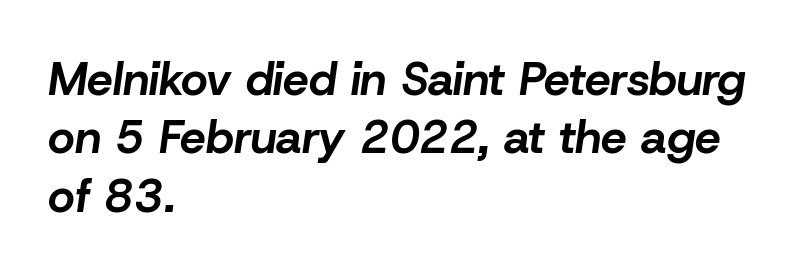
The image shows 46 px bold type, italic (leaning right); set left-aligned, normal line spacing (1.27x), normal letter spacing, not underlined; low stroke contrast and a medium x-height.
